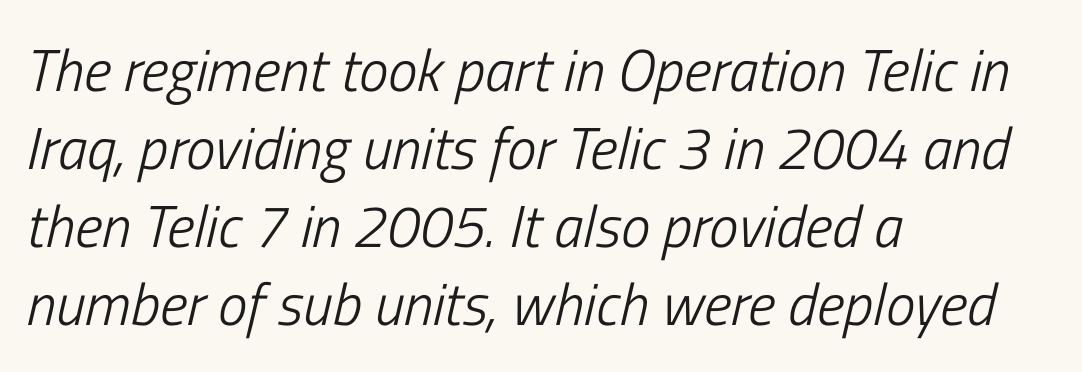
The image shows 59 px light, condensed type, italic (leaning right); set left-aligned, normal line spacing (1.32x), normal letter spacing, not underlined; low stroke contrast and a medium x-height.
